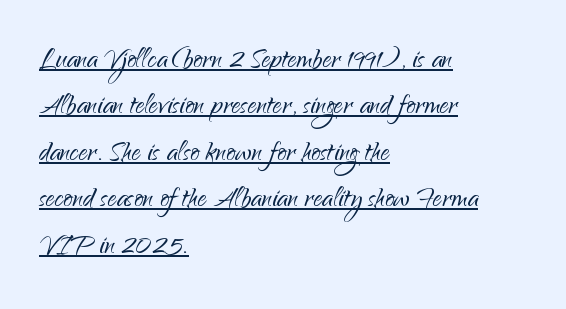
Check where the strokes stop: nothing finishes them off — pure sans. You could not count columns in this text — the font is proportionally spaced. The passage shown has conventional tracking throughout. The designer left line spacing at the default. The typesetter has applied underlining to the passage shown.
